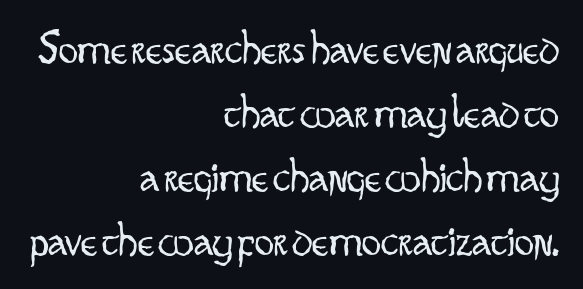
Glyph-to-glyph distance matches everyday printed text. The axis of the letterforms is exactly vertical. Check under the words: just untouched page. The lines sit at an ordinary, default distance from one another. Weight: not bold — regular or lighter. Compared with a flush-left layout, this one pins lines to the opposite, right side.
